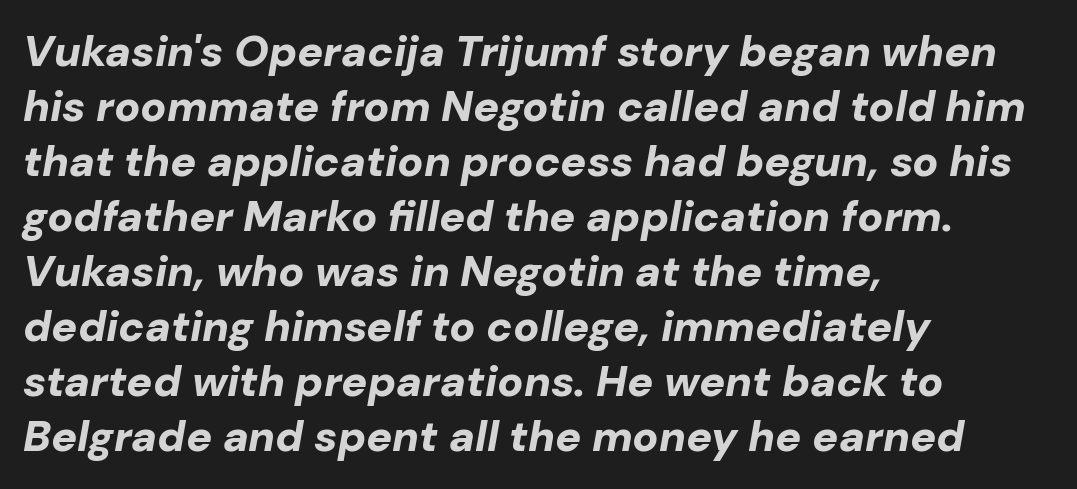
{"italic": "yes", "lean": "right", "slant_degrees": 10, "bold": "yes", "weight": "bold", "width": "normal", "stroke_contrast": "low", "x_height": "medium", "monospaced": "no", "underline": "no", "align": "left", "line_spacing": "normal", "line_spacing_ratio": 1.28, "letter_spacing": "normal", "letter_spacing_em": 0.0, "glyph_px": 43}
